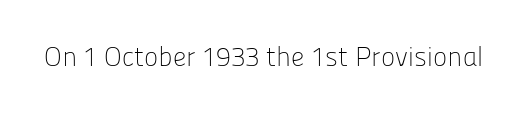
The image shows 27 px text type, upright; set normal letter spacing, not underlined.
